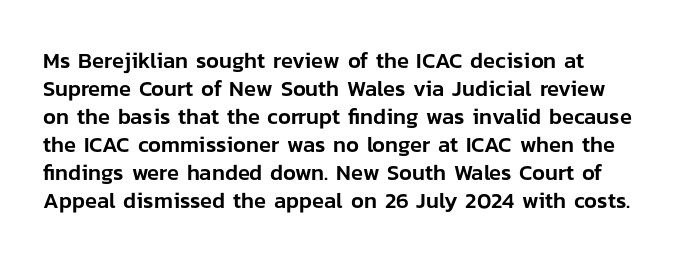
Q: Is the text italic (slanted)? A: No, it is upright.
Q: Is the text underlined? A: No.
Q: Is the spacing between letters normal or unusually wide? A: Normal.
Q: Is the spacing between lines tight, normal or loose? A: Normal.
